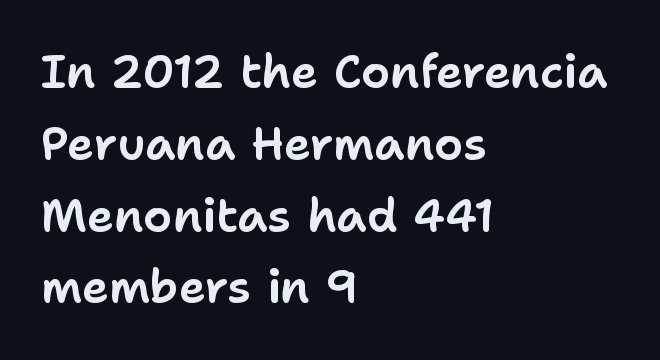
The passage shown is typeset with a sans-serif family. Tracking value appears to be zero — textbook default spacing. The lettering holds an erect, upright posture throughout. Vertically, the passage feels balanced, rows spaced as you'd expect. Descender tails drop into unmarked territory. Each line starts at the same left margin while the right side varies.
